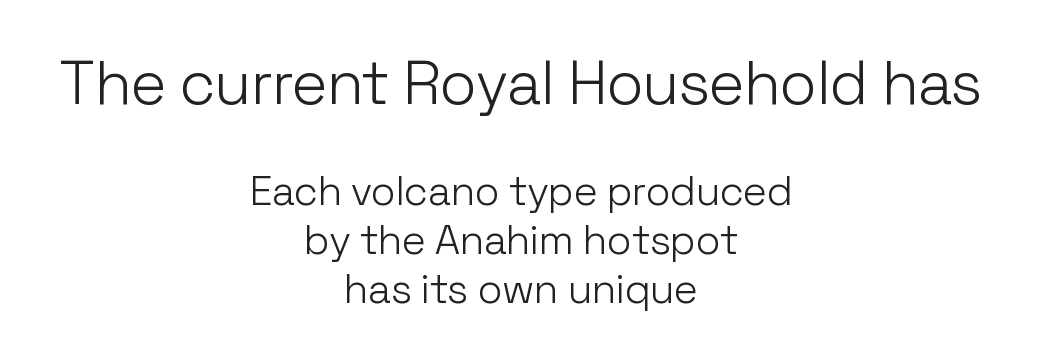
{"serif": "no", "italic": "no", "bold": "no", "weight": "light", "width": "normal", "stroke_contrast": "low", "x_height": "medium", "monospaced": "no", "underline": "no", "align": "center", "line_spacing_ratio": 1.19, "letter_spacing": "normal", "letter_spacing_em": 0.0, "larger_block": "first", "size_ratio": 1.49, "glyph_px": 61}
